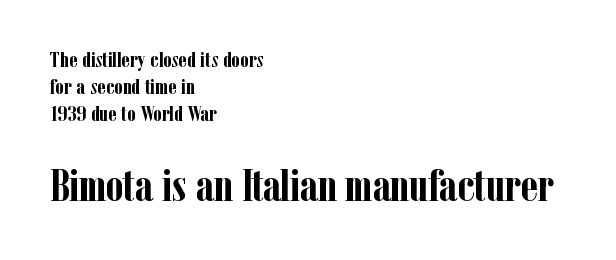
{"serif": "yes", "italic": "no", "bold": "yes", "weight": "semibold", "width": "condensed", "stroke_contrast": "low", "x_height": "medium", "monospaced": "no", "underline": "no", "align": "left", "line_spacing_ratio": 1.22, "letter_spacing": "normal", "letter_spacing_em": 0.0, "larger_block": "second", "size_ratio": 2.05, "glyph_px": 45}
